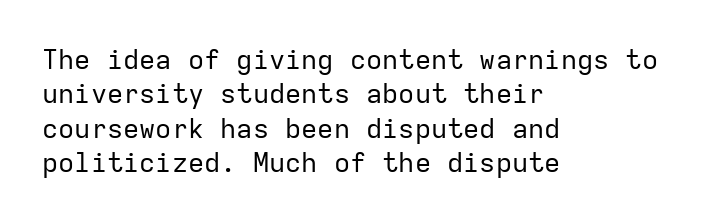
{"italic": "no", "bold": "no", "underline": "no", "align": "left", "line_spacing": "normal", "line_spacing_ratio": 1.27, "letter_spacing": "normal", "letter_spacing_em": 0.0, "glyph_px": 27}
